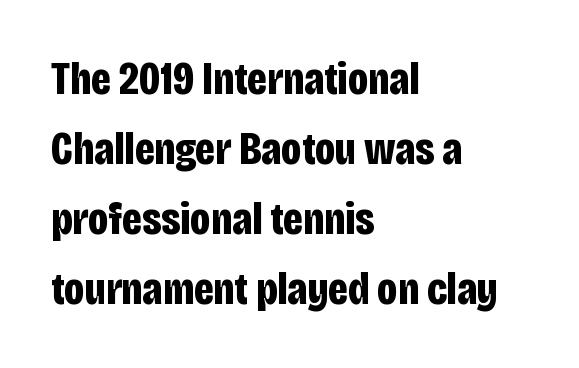
{"serif": "no", "italic": "no", "bold": "yes", "weight": "bold", "width": "condensed", "stroke_contrast": "low", "x_height": "large", "monospaced": "no", "underline": "no", "align": "left", "line_spacing": "normal", "line_spacing_ratio": 1.52, "letter_spacing": "normal", "letter_spacing_em": 0.0, "glyph_px": 46}
